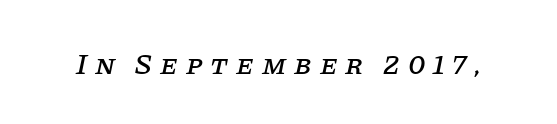
Q: Is the text italic (slanted)? A: Yes, it leans right by about 11 degrees.
Q: Is the typeface a serif or a sans-serif typeface? A: Serif.
Q: Is the text underlined? A: No.
Q: Is the spacing between letters normal or unusually wide? A: Unusually wide.
Q: Width (condensed, normal, or wide)? A: Normal.
Q: Stroke contrast? A: Low.
Q: x-height? A: Large.
Q: Monospaced? A: No.
